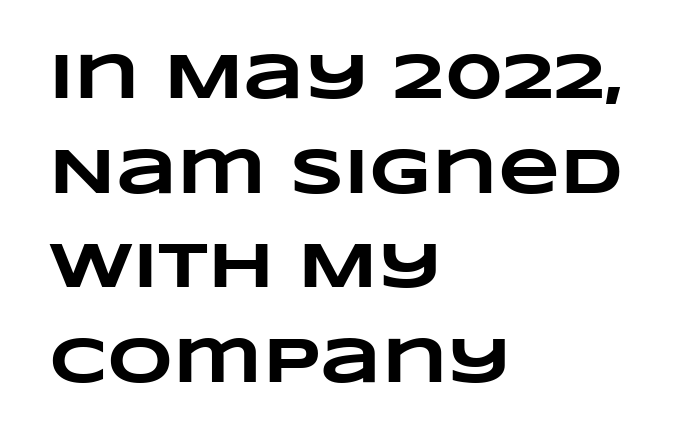
The image shows 64 px heavy, wide type; set left-aligned, normal line spacing (1.48x), normal letter spacing, not underlined; low stroke contrast and a large x-height.
